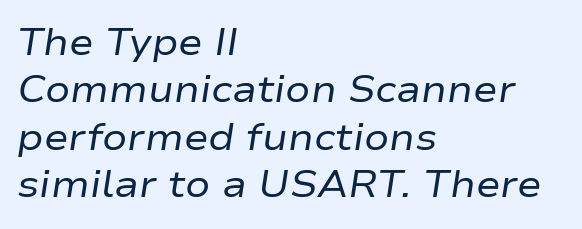
{"italic": "yes", "lean": "right", "slant_degrees": 9, "bold": "no", "weight": "regular", "width": "wide", "stroke_contrast": "low", "x_height": "medium", "monospaced": "no", "underline": "no", "align": "left", "line_spacing": "normal", "line_spacing_ratio": 1.28, "letter_spacing": "normal", "letter_spacing_em": 0.0, "glyph_px": 37}
